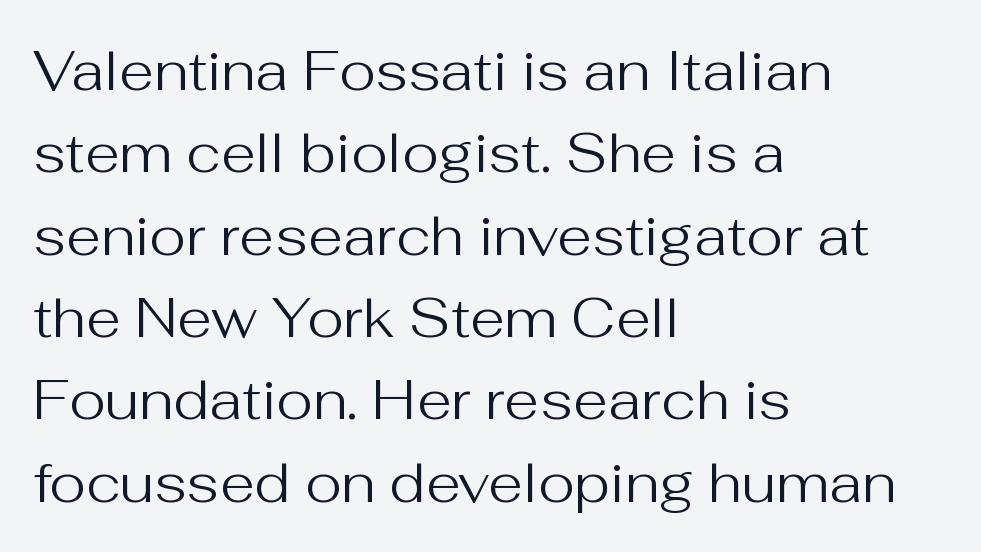
Just letters on the line, the space beneath them empty. Here the designer chose a conventional face with non-uniform glyph widths. Style check: upright. Where is the straight margin? On the left. The face used here is rendered with its standard letterfit. Weight: regular or lighter.
